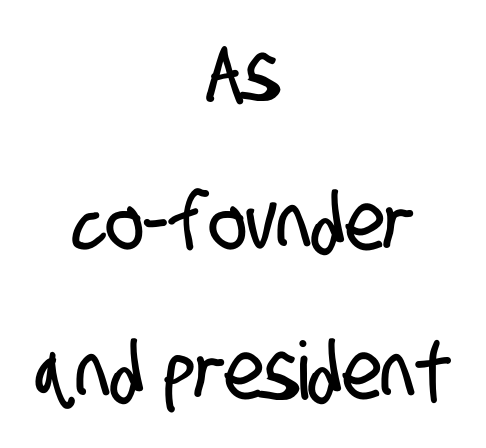
The image shows 80 px condensed sans-serif type; set centered, line spacing 1.87x, normal letter spacing, not underlined; low stroke contrast and a large x-height.
